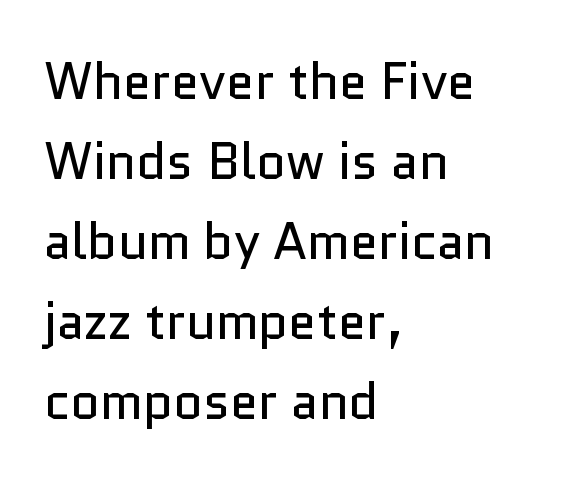
Left-aligned paragraph, ragged on the right. The line texture is even and compact thanks to regular tracking. Does the leading feel generous? No, just average. The letters carry no serifs — their stems end cleanly without finishing strokes. Bold? No — there's no thickening of the strokes.
